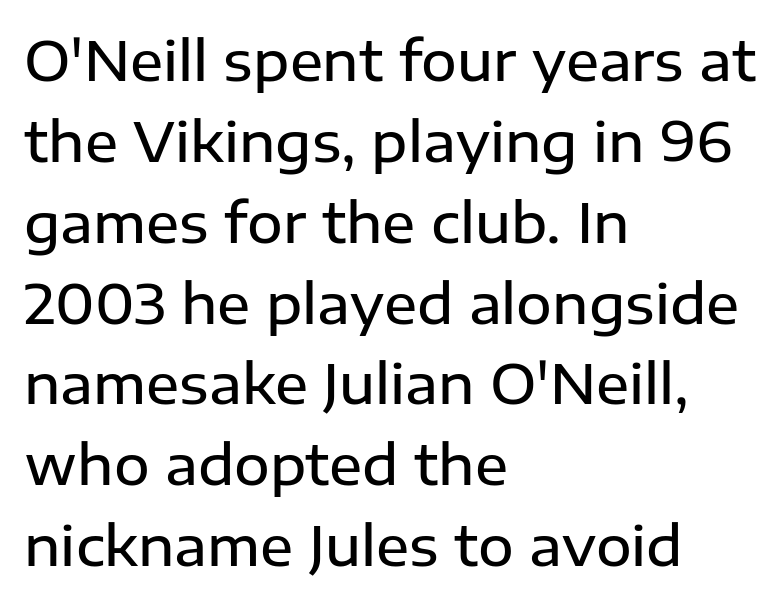
{"serif": "no", "italic": "no", "bold": "semi", "weight": "semibold", "width": "normal", "stroke_contrast": "low", "x_height": "medium", "monospaced": "no", "underline": "no", "align": "left", "line_spacing": "normal", "line_spacing_ratio": 1.47, "letter_spacing": "normal", "letter_spacing_em": 0.0, "glyph_px": 55}
